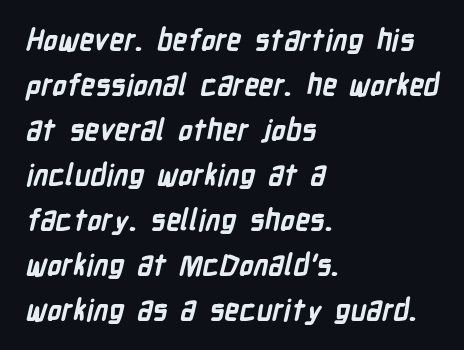
The image shows 29 px bold, condensed sans-serif type; set left-aligned, normal line spacing (1.55x), normal letter spacing, not underlined; low stroke contrast and a medium x-height.
